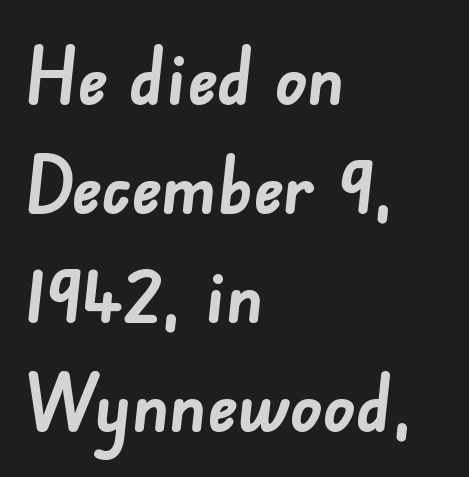
Q: Is the text bold? A: Yes.
Q: Is the typeface a serif or a sans-serif typeface? A: Sans-serif.
Q: Is the text underlined? A: No.
Q: How is the paragraph aligned? A: Left-aligned.
Q: Is the spacing between letters normal or unusually wide? A: Normal.
Q: Is the spacing between lines tight, normal or loose? A: Normal.
Q: Width (condensed, normal, or wide)? A: Normal.
Q: Stroke contrast? A: Low.
Q: x-height? A: Small.
Q: Monospaced? A: No.
